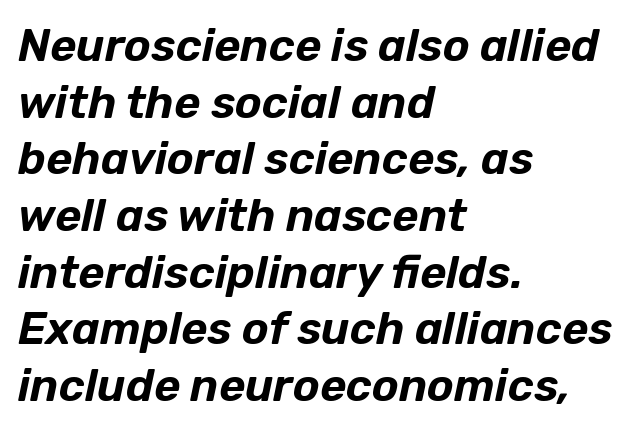
{"italic": "yes", "lean": "right", "slant_degrees": 12, "width": "normal", "stroke_contrast": "low", "x_height": "medium", "monospaced": "no", "underline": "no", "align": "left", "line_spacing": "normal", "line_spacing_ratio": 1.26, "letter_spacing": "normal", "letter_spacing_em": 0.0, "glyph_px": 45}
